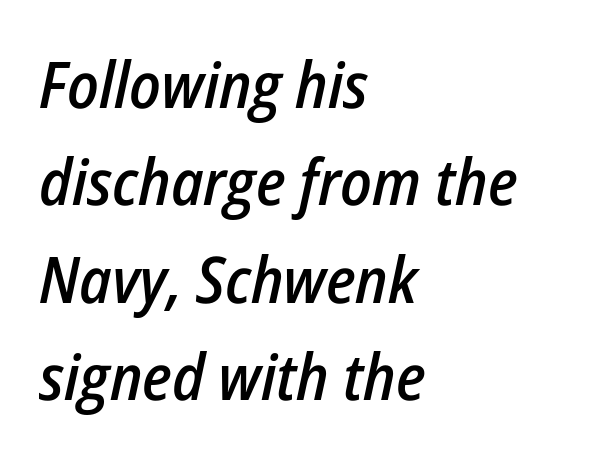
The image shows 64 px semibold, condensed type, italic (leaning right); set left-aligned, normal line spacing (1.52x), normal letter spacing, not underlined; low stroke contrast and a medium x-height.
